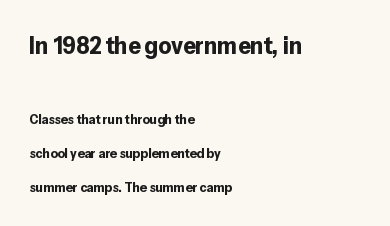
Q: Is the text bold? A: Yes.
Q: Is the text italic (slanted)? A: No, it is upright.
Q: Is the text underlined? A: No.
Q: How is the paragraph aligned? A: Left-aligned.
Q: Is the spacing between letters normal or unusually wide? A: Normal.
Q: Is the spacing between lines tight, normal or loose? A: Loose.
Q: Which block of text is set in a larger size, the first (top) or the second (bottom)? A: The first (top) one.
